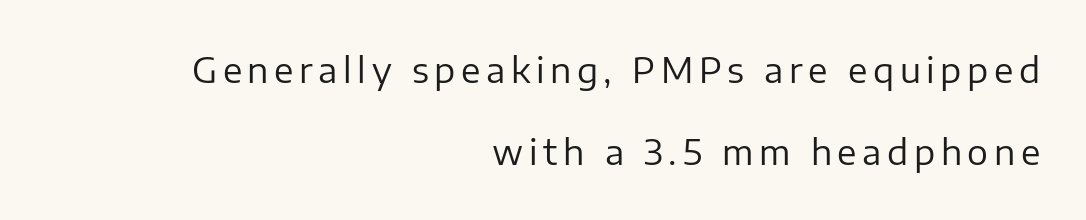
{"serif": "no", "italic": "no", "bold": "no", "weight": "regular", "width": "normal", "stroke_contrast": "low", "x_height": "medium", "monospaced": "no", "underline": "no", "align": "right", "line_spacing": "loose", "line_spacing_ratio": 2.35, "glyph_px": 35}
